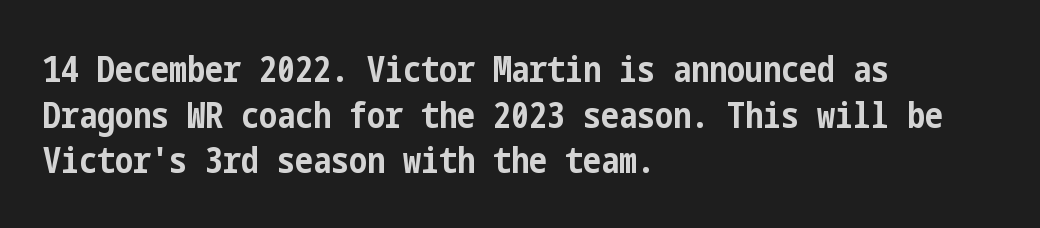
A typesetter would label this face a sans. How are the letters spaced? Ordinarily, with no added tracking. Has an underline been added? It has not. The sample has been set heavy, in full bold. Ordinary non-slanted type is in use.
